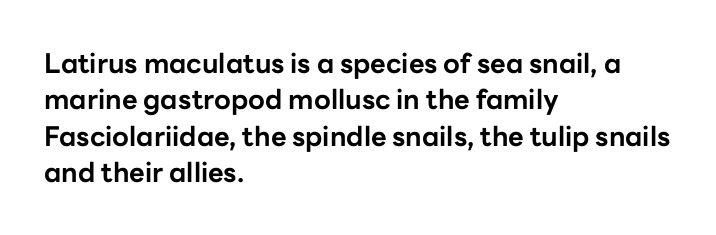
{"italic": "no", "bold": "yes", "underline": "no", "align": "left", "line_spacing": "normal", "line_spacing_ratio": 1.35, "letter_spacing": "normal", "letter_spacing_em": 0.0, "glyph_px": 27}
